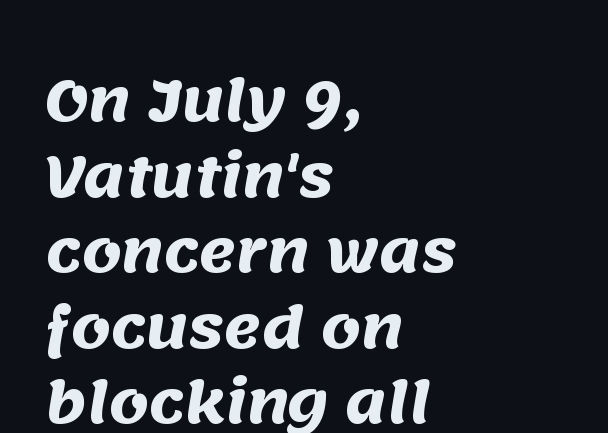
Q: Is the text bold? A: Yes.
Q: Is the typeface a serif or a sans-serif typeface? A: Sans-serif.
Q: Is the text underlined? A: No.
Q: How is the paragraph aligned? A: Left-aligned.
Q: Is the spacing between letters normal or unusually wide? A: Normal.
Q: Is the spacing between lines tight, normal or loose? A: Normal.
Q: Width (condensed, normal, or wide)? A: Normal.
Q: Stroke contrast? A: Medium.
Q: x-height? A: Large.
Q: Monospaced? A: No.
